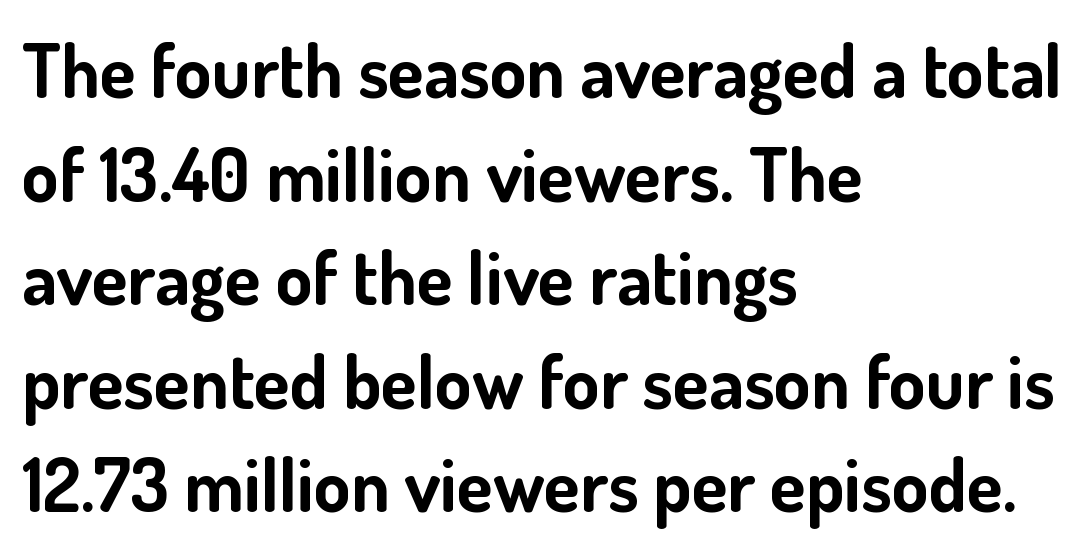
Clear beneath every line of the passage. The ragged edge is on the right, which tells us the setting is flush left. Standard letterfit; no display-style spreading of the glyphs. Heavy, bold letterforms. You could not count columns in this text — the font is proportionally spaced.
